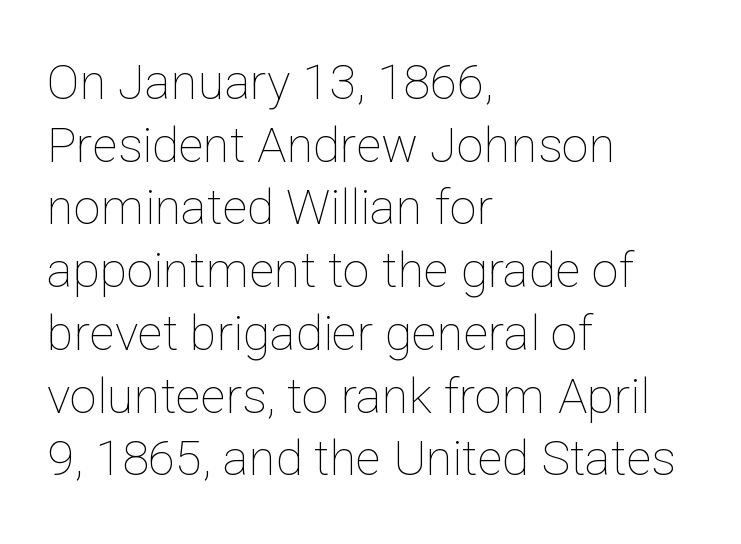
Q: Is the text bold? A: No.
Q: Is the text italic (slanted)? A: No, it is upright.
Q: Is the text underlined? A: No.
Q: How is the paragraph aligned? A: Left-aligned.
Q: Is the spacing between letters normal or unusually wide? A: Normal.
Q: Is the spacing between lines tight, normal or loose? A: Normal.
Q: Width (condensed, normal, or wide)? A: Normal.
Q: Stroke contrast? A: Low.
Q: x-height? A: Medium.
Q: Monospaced? A: No.
